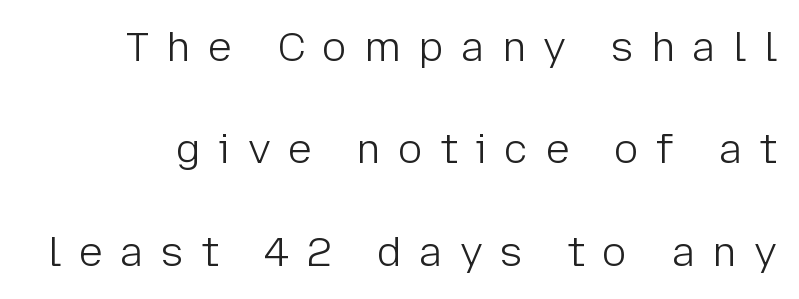
Q: Is the text bold? A: No.
Q: Is the text italic (slanted)? A: No, it is upright.
Q: Is the typeface a serif or a sans-serif typeface? A: Sans-serif.
Q: Is the text underlined? A: No.
Q: Is the spacing between letters normal or unusually wide? A: Unusually wide.
Q: Is the spacing between lines tight, normal or loose? A: Loose.
Q: Width (condensed, normal, or wide)? A: Normal.
Q: Stroke contrast? A: Low.
Q: x-height? A: Medium.
Q: Monospaced? A: No.
